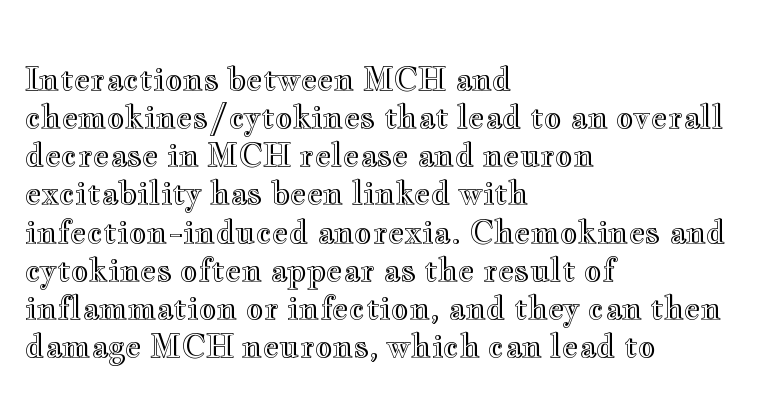
If you drew a line through each stem, it would be perfectly vertical. Lines of text with bare space underneath. Horizontally, the lines are justified to the leading edge only. Standard letterfit; no display-style spreading of the glyphs.
